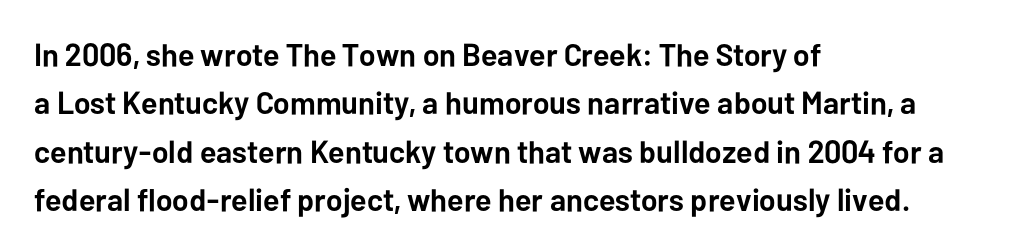
{"serif": "no", "italic": "no", "bold": "yes", "weight": "semibold", "width": "normal", "stroke_contrast": "low", "x_height": "medium", "monospaced": "no", "underline": "no", "align": "left", "line_spacing": "normal", "line_spacing_ratio": 1.51, "letter_spacing": "normal", "letter_spacing_em": 0.0, "glyph_px": 32}
